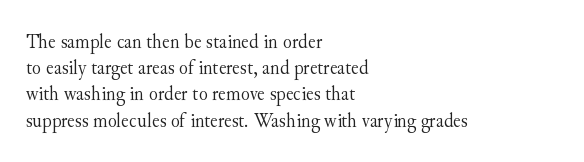
{"italic": "no", "bold": "no", "underline": "no", "align": "left", "line_spacing": "normal", "line_spacing_ratio": 1.25, "letter_spacing": "normal", "letter_spacing_em": 0.0, "glyph_px": 21}
